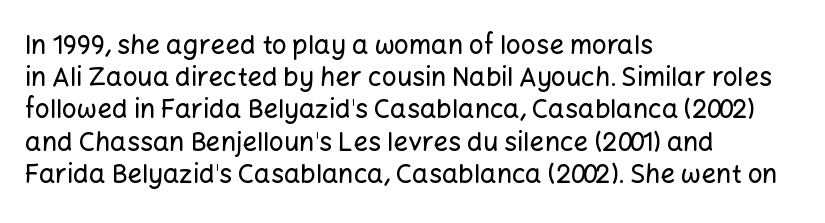
You could call the tracking neutral — neither tight nor loose. Posture: upright roman. Which margin do the lines hug? The left one — the right edge is uneven. Decoration check: the copy has no underline.
